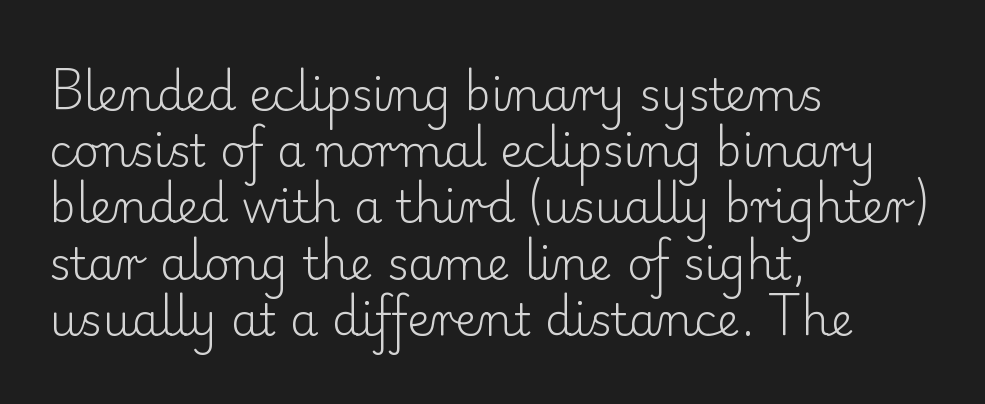
The image shows 45 px light type, upright; set left-aligned, normal line spacing (1.25x), normal letter spacing, not underlined; low stroke contrast and a small x-height.
